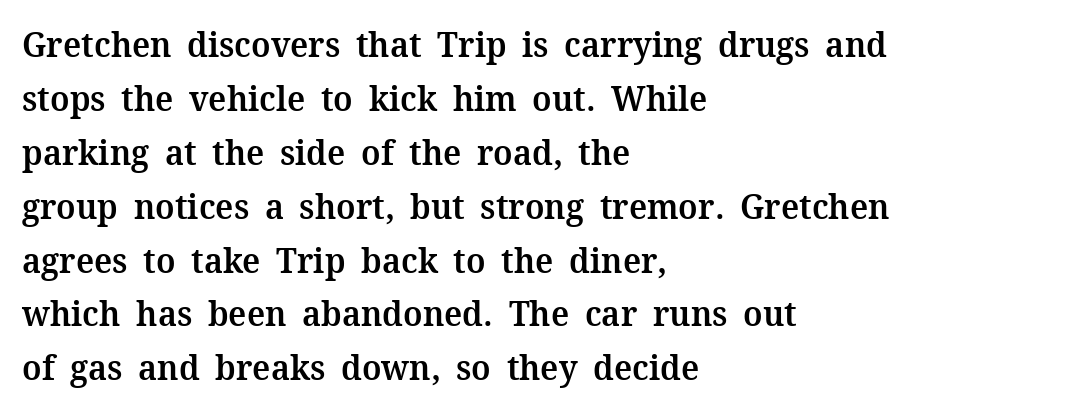
{"serif": "yes", "italic": "no", "bold": "semi", "weight": "semibold", "width": "normal", "stroke_contrast": "medium", "x_height": "medium", "monospaced": "no", "underline": "no", "align": "left", "line_spacing": "normal", "line_spacing_ratio": 1.54, "letter_spacing": "normal", "letter_spacing_em": 0.0, "glyph_px": 35}
